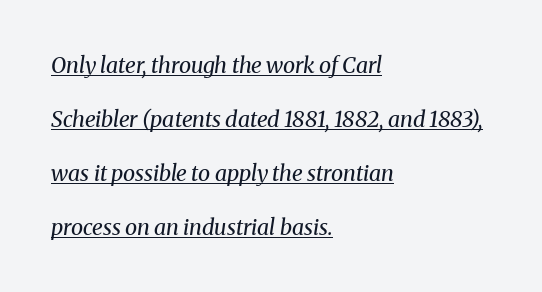
Does extra space separate the letters? No, they use regular spacing. The strokes are not fattened; the text isn't bold. The typesetter chose a ragged-right arrangement here. The lettering is marked with a stroke running underneath it. This sample uses an oblique cut, with every glyph tilted off the vertical.
